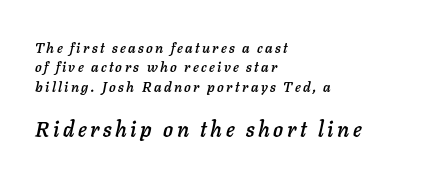
The lettering tilts uniformly, giving the passage an italic look. These lines are set flush left with a ragged right edge. The leading is moderate, giving the passage an even texture. Whoever set this made the second block the dominant, larger element.
